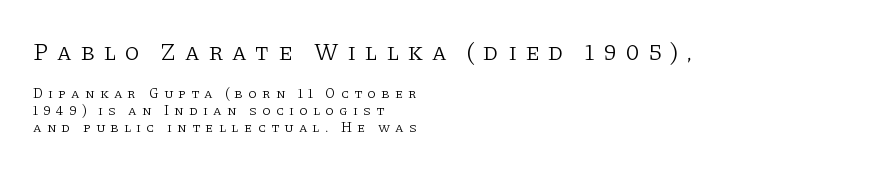
Descenders hang freely into open space. These lines have a slow, spaced-out rhythm from letter to letter. Between these two stacked blocks, the higher one wins on size. The lines in this sample share a left origin and differ only in where they stop. The font is comparable to plain body text, perhaps lighter.
